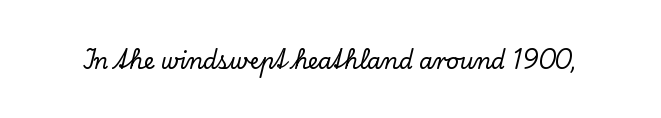
The image shows 22 px text type; set normal letter spacing, not underlined.
